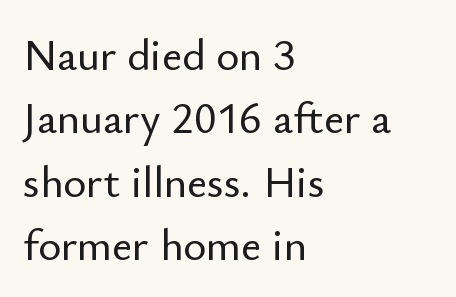
In terms of letterspacing, this is plain default setting. No italicization has been applied; the sample stays upright. Is there much room between lines? A standard amount, neither cramped nor airy. Caption: multi-line text, flush left, ragged right. Check under the words: just untouched page.
